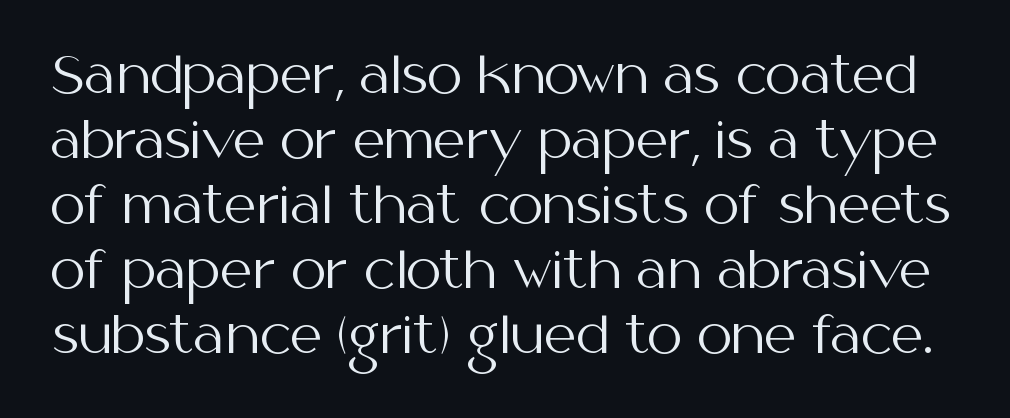
If you measured baseline to baseline, you'd find a middling distance. Descenders are the only things crossing below the line. The font is comparable to plain body text, perhaps lighter. Think of a printed novel: that variable character pitch is what you see here. The glyphs in this specimen are sans serif.
